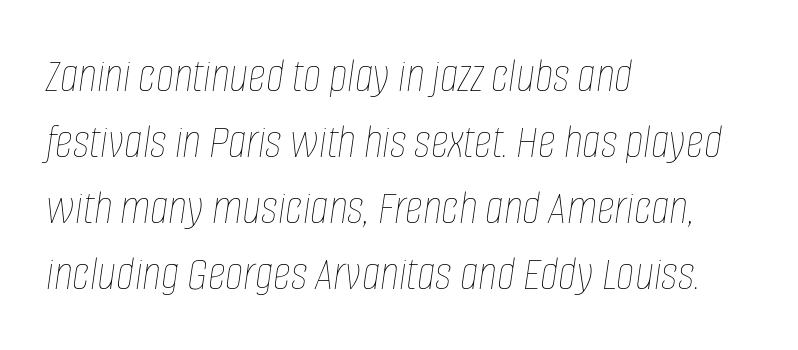
Q: Is the text bold? A: No.
Q: Is the text italic (slanted)? A: Yes, it leans right by about 8 degrees.
Q: Is the text underlined? A: No.
Q: How is the paragraph aligned? A: Left-aligned.
Q: Is the spacing between letters normal or unusually wide? A: Normal.
Q: Is the spacing between lines tight, normal or loose? A: Normal.
Q: Width (condensed, normal, or wide)? A: Condensed.
Q: Stroke contrast? A: Low.
Q: x-height? A: Large.
Q: Monospaced? A: No.
